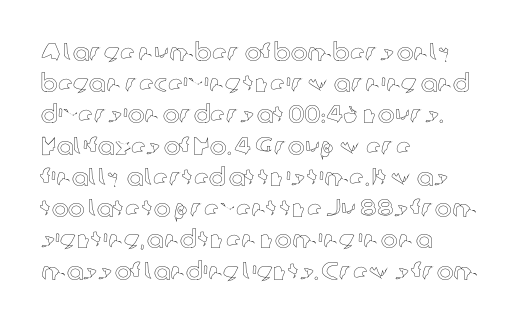
{"italic": "no", "underline": "no", "align": "left", "line_spacing": "normal", "line_spacing_ratio": 1.25, "letter_spacing": "normal", "letter_spacing_em": 0.0, "glyph_px": 25}
